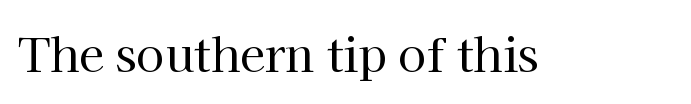
The glyphs in this specimen are seriffed. Glyph-to-glyph distance matches everyday printed text. Nope, not italic — everything's standing straight. The space beneath each line is pristine and unruled. Each stroke keeps to a modest, everyday thickness or less. Here the designer chose a conventional face with non-uniform glyph widths.
